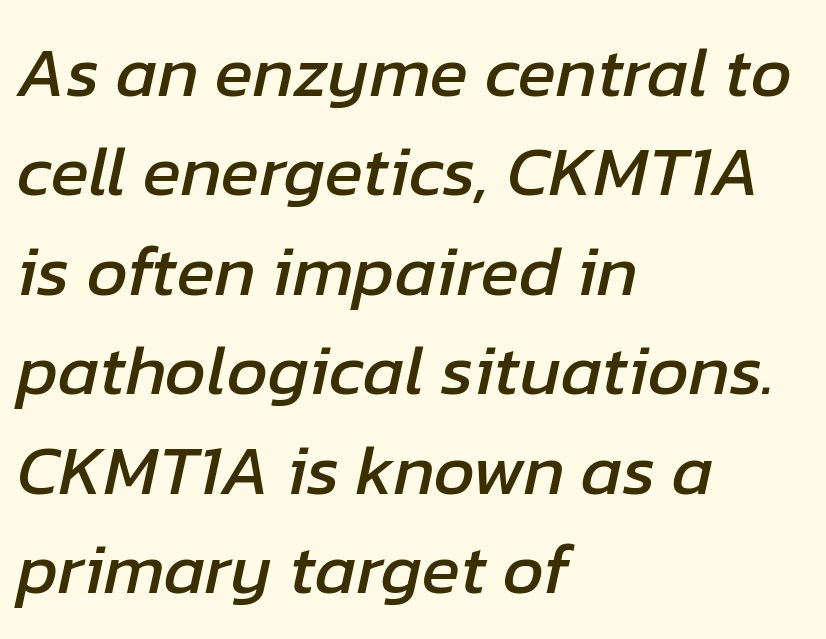
Tracking here is standard; glyphs follow each other at the usual distance. The typesetter chose a ragged-right arrangement here. Underlining? Definitely not there. The passage shown is typed in a proportional face where columns would drift. The leading is moderate, giving the passage an even texture.
